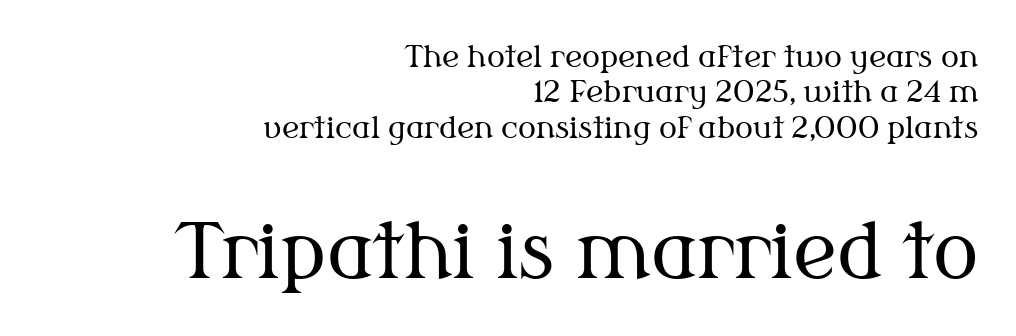
Q: Is the text bold? A: No.
Q: Is the text italic (slanted)? A: No, it is upright.
Q: Is the typeface a serif or a sans-serif typeface? A: Serif.
Q: Is the text underlined? A: No.
Q: How is the paragraph aligned? A: Right-aligned.
Q: Is the spacing between letters normal or unusually wide? A: Normal.
Q: Which block of text is set in a larger size, the first (top) or the second (bottom)? A: The second (bottom) one.
Q: Width (condensed, normal, or wide)? A: Normal.
Q: Stroke contrast? A: Medium.
Q: x-height? A: Medium.
Q: Monospaced? A: No.
